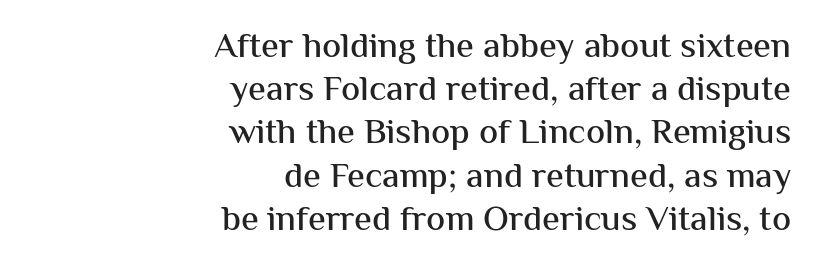
Q: Is the text italic (slanted)? A: No, it is upright.
Q: Is the typeface a serif or a sans-serif typeface? A: Sans-serif.
Q: Is the text underlined? A: No.
Q: How is the paragraph aligned? A: Right-aligned.
Q: Is the spacing between letters normal or unusually wide? A: Normal.
Q: Width (condensed, normal, or wide)? A: Normal.
Q: Stroke contrast? A: Medium.
Q: x-height? A: Medium.
Q: Monospaced? A: No.
